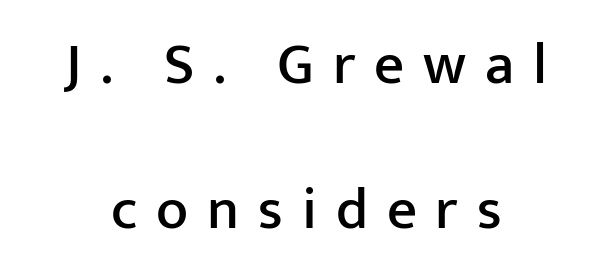
The image shows 59 px sans-serif type, upright; set centered, loose line spacing (2.45x), unusually wide letter spacing (+0.32 em), not underlined; low stroke contrast and a medium x-height.
